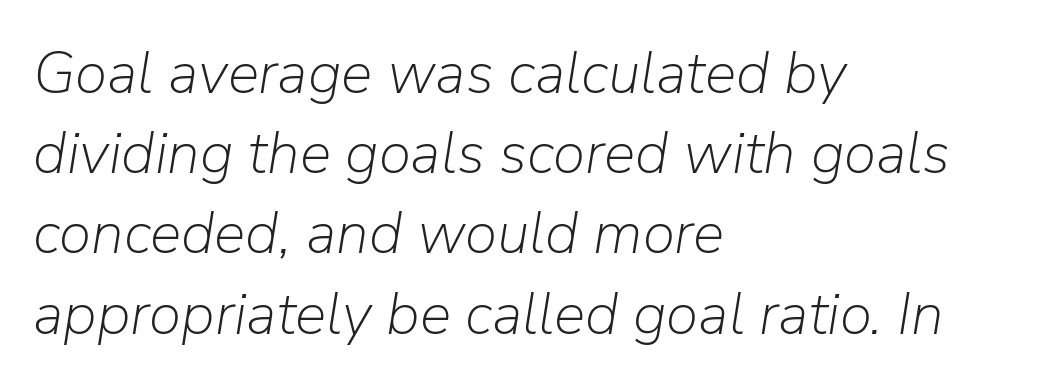
{"italic": "yes", "lean": "right", "slant_degrees": 9, "bold": "no", "weight": "light", "width": "normal", "stroke_contrast": "low", "x_height": "medium", "monospaced": "no", "underline": "no", "align": "left", "line_spacing": "normal", "line_spacing_ratio": 1.36, "letter_spacing": "normal", "letter_spacing_em": 0.0, "glyph_px": 59}
